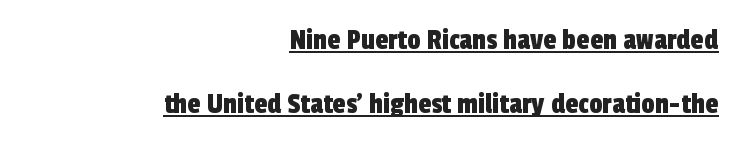
Q: Is the typeface a serif or a sans-serif typeface? A: Sans-serif.
Q: Is the text underlined? A: Yes.
Q: How is the paragraph aligned? A: Right-aligned.
Q: Is the spacing between letters normal or unusually wide? A: Normal.
Q: Is the spacing between lines tight, normal or loose? A: Loose.
Q: Width (condensed, normal, or wide)? A: Condensed.
Q: x-height? A: Medium.
Q: Monospaced? A: No.
